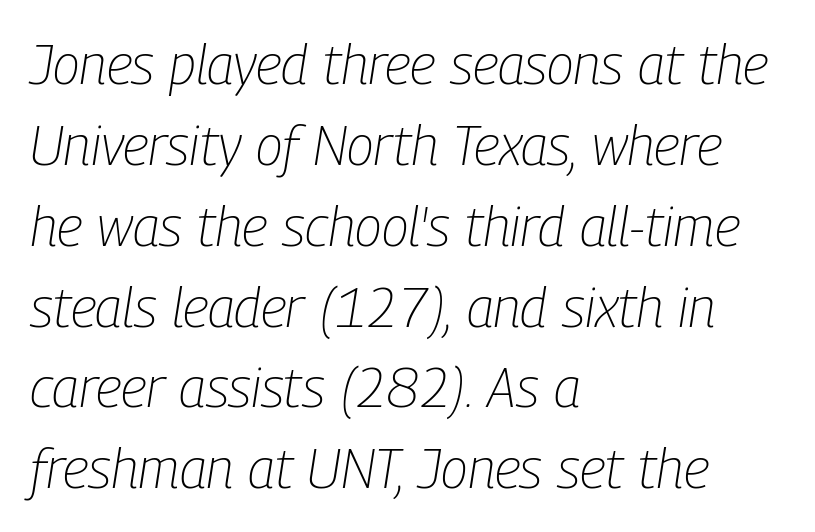
{"italic": "yes", "lean": "right", "slant_degrees": 9, "bold": "no", "weight": "light", "width": "condensed", "stroke_contrast": "low", "x_height": "medium", "monospaced": "no", "underline": "no", "align": "left", "line_spacing": "normal", "line_spacing_ratio": 1.47, "letter_spacing": "normal", "letter_spacing_em": 0.0, "glyph_px": 55}
